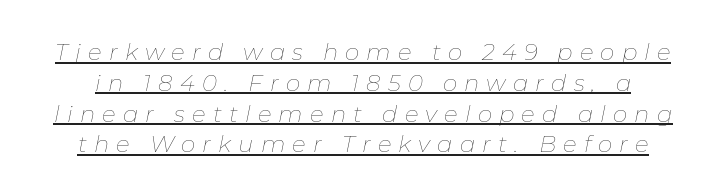
The image shows 23 px text type, italic (leaning right); set normal line spacing (1.34x), unusually wide letter spacing (+0.31 em), underlined.
